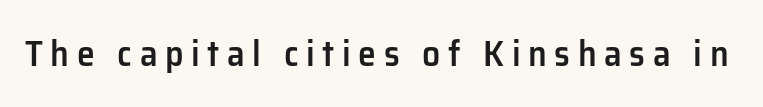
The image shows 36 px semibold sans-serif type, upright; set unusually wide letter spacing (+0.21 em), not underlined; low stroke contrast and a medium x-height.
